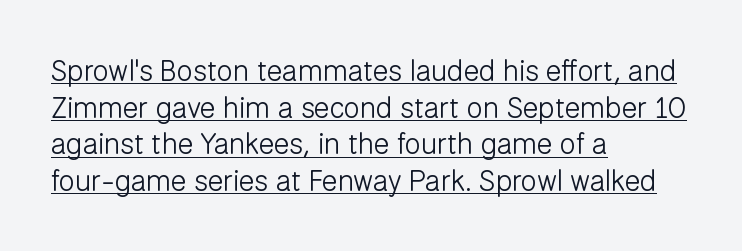
The image shows 29 px light sans-serif type, upright; set left-aligned, normal line spacing (1.26x), normal letter spacing, underlined; low stroke contrast and a medium x-height.
